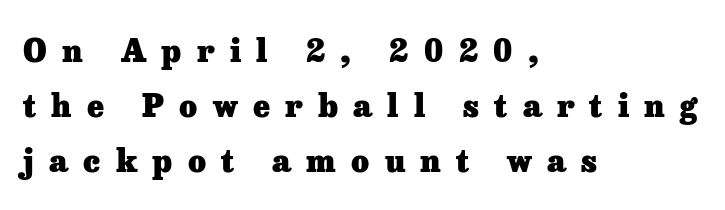
{"serif": "yes", "italic": "no", "bold": "yes", "weight": "heavy", "width": "normal", "stroke_contrast": "low", "x_height": "medium", "monospaced": "no", "underline": "no", "align": "left", "line_spacing_ratio": 1.78, "letter_spacing": "wide", "letter_spacing_em": 0.49, "glyph_px": 31}
